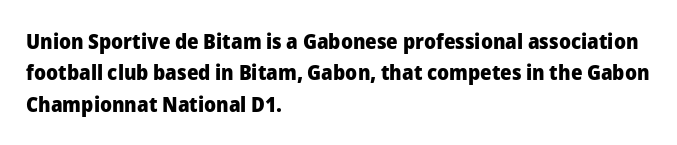
{"italic": "no", "bold": "yes", "underline": "no", "align": "left", "line_spacing": "normal", "line_spacing_ratio": 1.5, "letter_spacing": "normal", "letter_spacing_em": 0.0, "glyph_px": 21}
